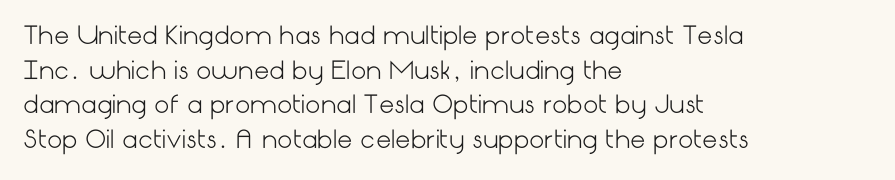
{"italic": "no", "bold": "no", "underline": "no", "align": "left", "line_spacing": "normal", "line_spacing_ratio": 1.44, "letter_spacing": "normal", "letter_spacing_em": 0.0, "glyph_px": 24}
